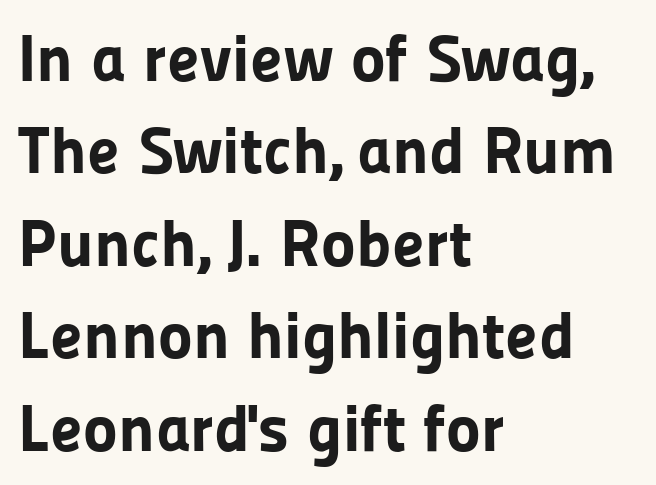
Descenders are the only things crossing below the line. The font's upright variant was chosen for this text. Horizontal alignment here is leftward, the default for most running prose. A typesetter would label this face a sans.
